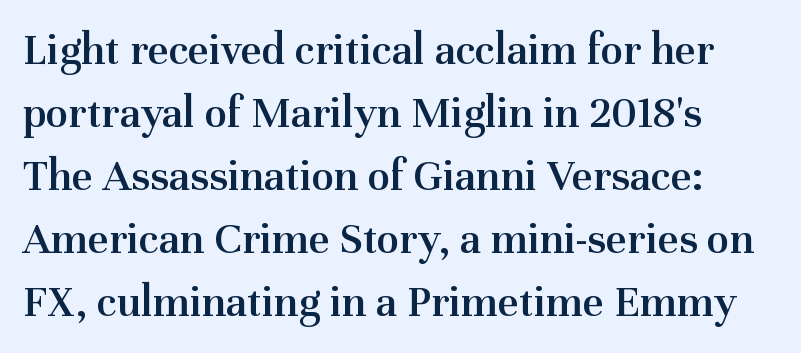
The image shows 46 px semibold serif type, upright; set left-aligned, normal line spacing (1.37x), normal letter spacing, not underlined; medium stroke contrast and a medium x-height.
